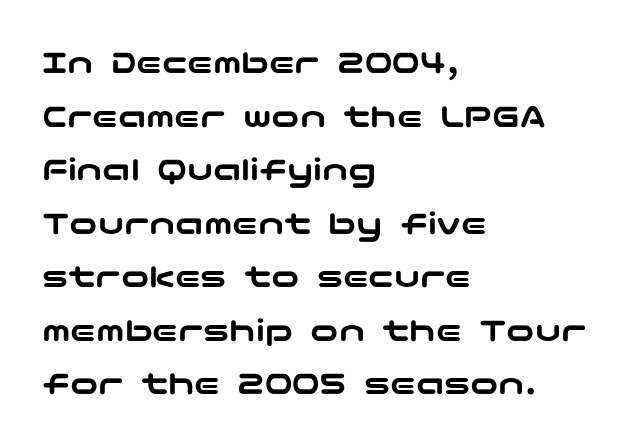
{"serif": "no", "italic": "no", "width": "wide", "stroke_contrast": "low", "x_height": "medium", "underline": "no", "align": "left", "line_spacing": "normal", "line_spacing_ratio": 1.53, "letter_spacing": "normal", "letter_spacing_em": 0.0, "glyph_px": 35}
